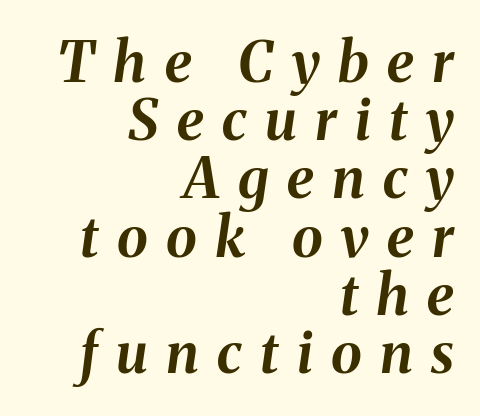
The lines in this sample share a right terminus and differ only in where they begin. Line spacing here is tight. On the weight axis this lands at bold, roughly 700. Descender tails drop into unmarked territory. Is the type slanted? Yes — the strokes lean at a clear angle. A typesetter would call this proportional, since set widths differ per character.
